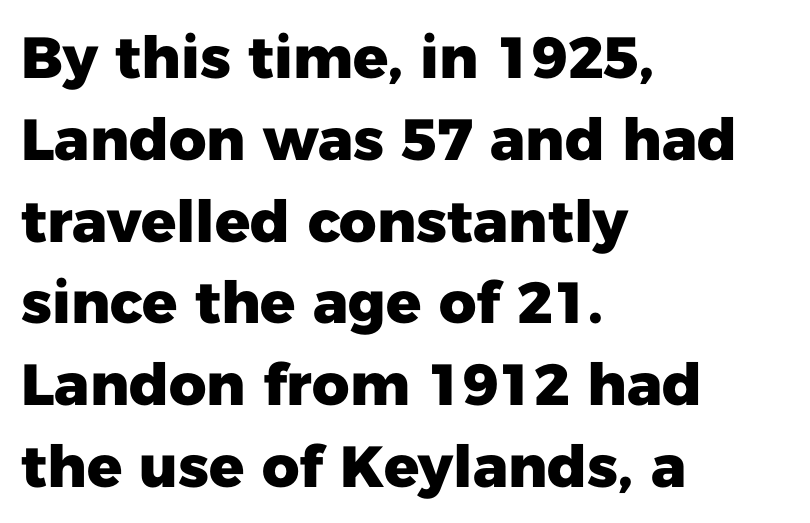
Q: Is the text bold? A: Yes.
Q: Is the text italic (slanted)? A: No, it is upright.
Q: Is the typeface a serif or a sans-serif typeface? A: Sans-serif.
Q: Is the text underlined? A: No.
Q: How is the paragraph aligned? A: Left-aligned.
Q: Is the spacing between letters normal or unusually wide? A: Normal.
Q: Is the spacing between lines tight, normal or loose? A: Normal.
Q: Width (condensed, normal, or wide)? A: Normal.
Q: Stroke contrast? A: Low.
Q: x-height? A: Medium.
Q: Monospaced? A: No.
